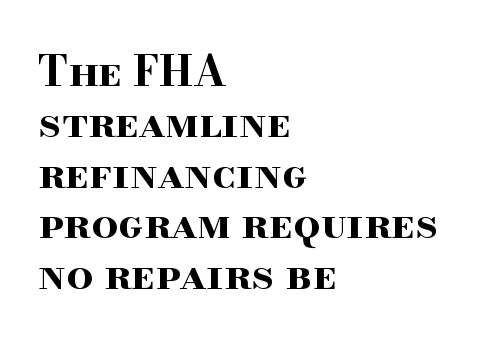
{"serif": "yes", "italic": "no", "bold": "yes", "weight": "bold", "width": "wide", "stroke_contrast": "high", "x_height": "small", "monospaced": "no", "underline": "no", "align": "left", "line_spacing_ratio": 1.21, "letter_spacing": "normal", "letter_spacing_em": 0.0, "glyph_px": 42}
